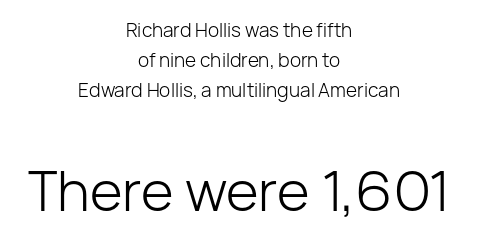
Q: Is the text bold? A: No.
Q: Is the text italic (slanted)? A: No, it is upright.
Q: Is the typeface a serif or a sans-serif typeface? A: Sans-serif.
Q: Is the text underlined? A: No.
Q: How is the paragraph aligned? A: Centered.
Q: Is the spacing between letters normal or unusually wide? A: Normal.
Q: Is the spacing between lines tight, normal or loose? A: Normal.
Q: Which block of text is set in a larger size, the first (top) or the second (bottom)? A: The second (bottom) one.
Q: Width (condensed, normal, or wide)? A: Normal.
Q: Stroke contrast? A: Low.
Q: x-height? A: Medium.
Q: Monospaced? A: No.
